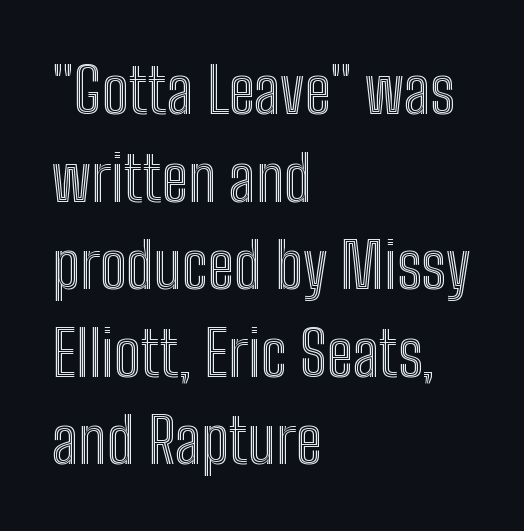
Q: Is the text italic (slanted)? A: No, it is upright.
Q: Is the text underlined? A: No.
Q: How is the paragraph aligned? A: Left-aligned.
Q: Is the spacing between letters normal or unusually wide? A: Normal.
Q: Is the spacing between lines tight, normal or loose? A: Normal.
Q: Width (condensed, normal, or wide)? A: Condensed.
Q: x-height? A: Medium.
Q: Monospaced? A: No.
